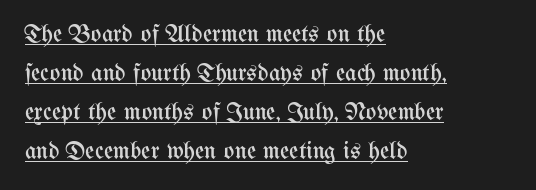
Q: Is the text bold? A: No.
Q: Is the text italic (slanted)? A: No, it is upright.
Q: Is the text underlined? A: Yes.
Q: How is the paragraph aligned? A: Left-aligned.
Q: Is the spacing between letters normal or unusually wide? A: Normal.
Q: Is the spacing between lines tight, normal or loose? A: Normal.
